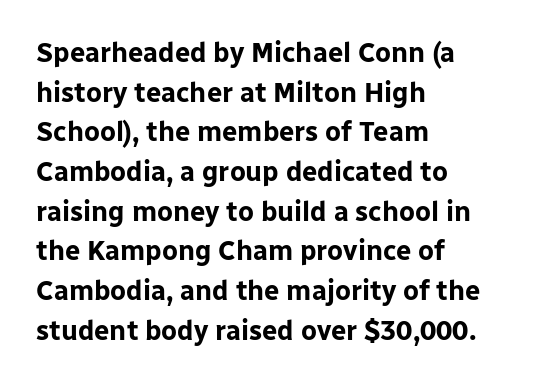
The image shows 27 px bold type, upright; set left-aligned, normal line spacing (1.47x), normal letter spacing, not underlined.
